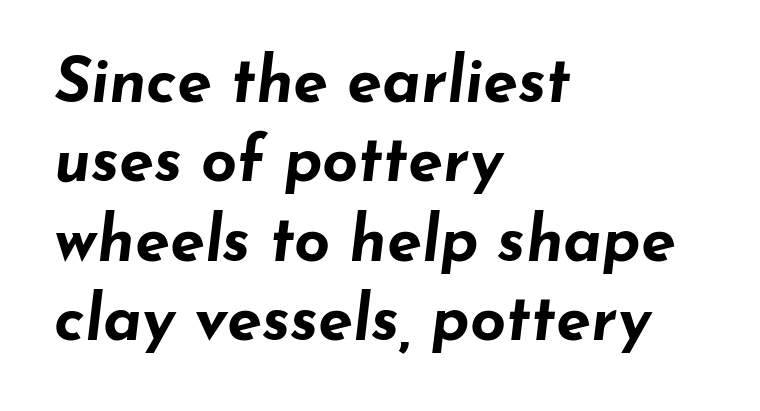
The image shows 63 px bold, wide type, italic (leaning right); set left-aligned, normal line spacing (1.26x), normal letter spacing, not underlined; low stroke contrast and a small x-height.
